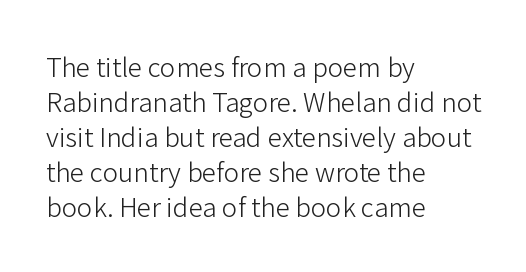
How are the letters spaced? Ordinarily, with no added tracking. Has an underline been added? It has not. Honestly, the row spacing looks completely unremarkable. The font is comparable to plain body text, perhaps lighter. Visually the block forms a straight wall on the left and a jagged coastline on the right.
